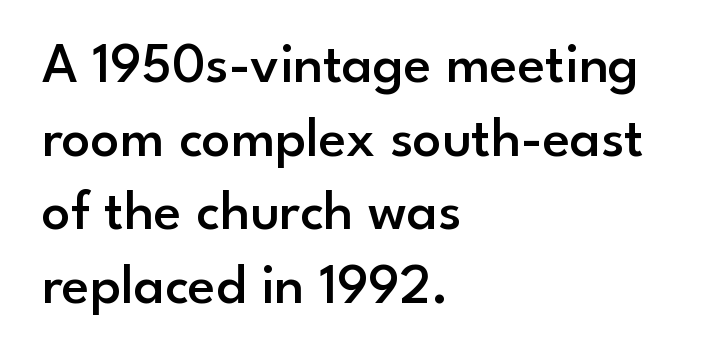
The image shows 57 px semibold sans-serif type, upright; set left-aligned, normal line spacing (1.29x), normal letter spacing, not underlined; low stroke contrast and a small x-height.
